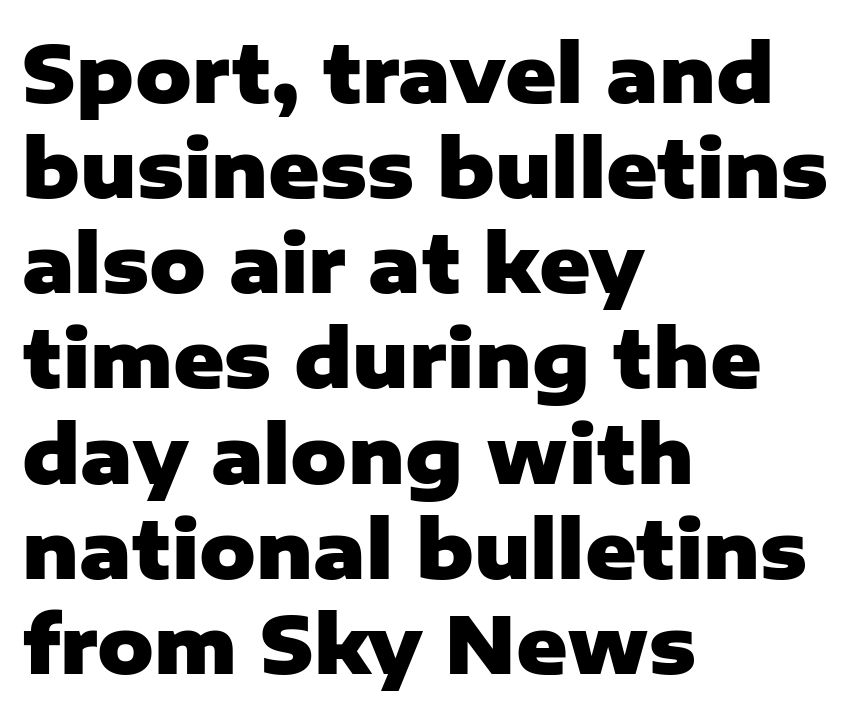
Q: Is the text bold? A: Yes.
Q: Is the text italic (slanted)? A: No, it is upright.
Q: Is the typeface a serif or a sans-serif typeface? A: Sans-serif.
Q: Is the text underlined? A: No.
Q: How is the paragraph aligned? A: Left-aligned.
Q: Is the spacing between letters normal or unusually wide? A: Normal.
Q: Width (condensed, normal, or wide)? A: Normal.
Q: Stroke contrast? A: Low.
Q: x-height? A: Medium.
Q: Monospaced? A: No.
